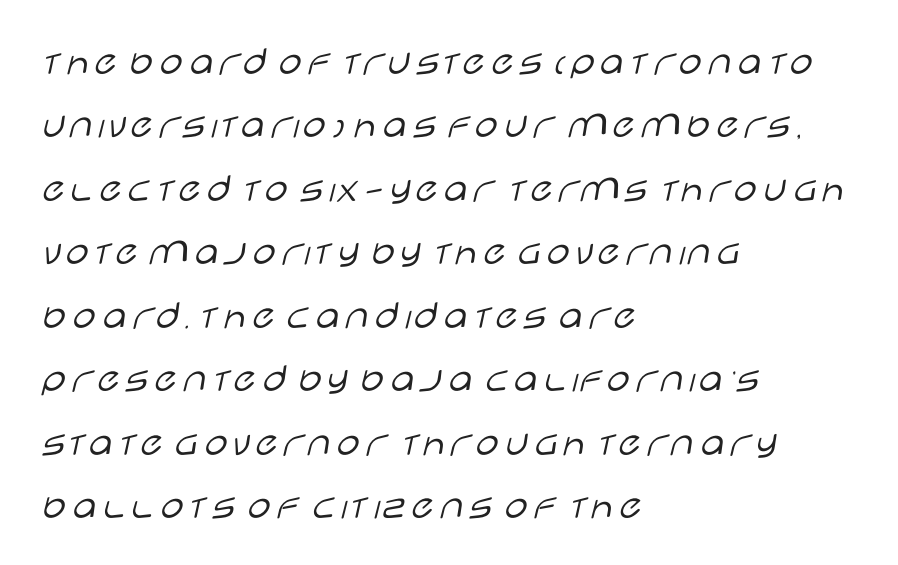
Q: Is the text bold? A: No.
Q: Is the text italic (slanted)? A: Yes.
Q: Is the typeface a serif or a sans-serif typeface? A: Sans-serif.
Q: Is the text underlined? A: No.
Q: How is the paragraph aligned? A: Left-aligned.
Q: Is the spacing between letters normal or unusually wide? A: Normal.
Q: Is the spacing between lines tight, normal or loose? A: Normal.
Q: Width (condensed, normal, or wide)? A: Wide.
Q: Stroke contrast? A: Low.
Q: x-height? A: Large.
Q: Monospaced? A: No.
